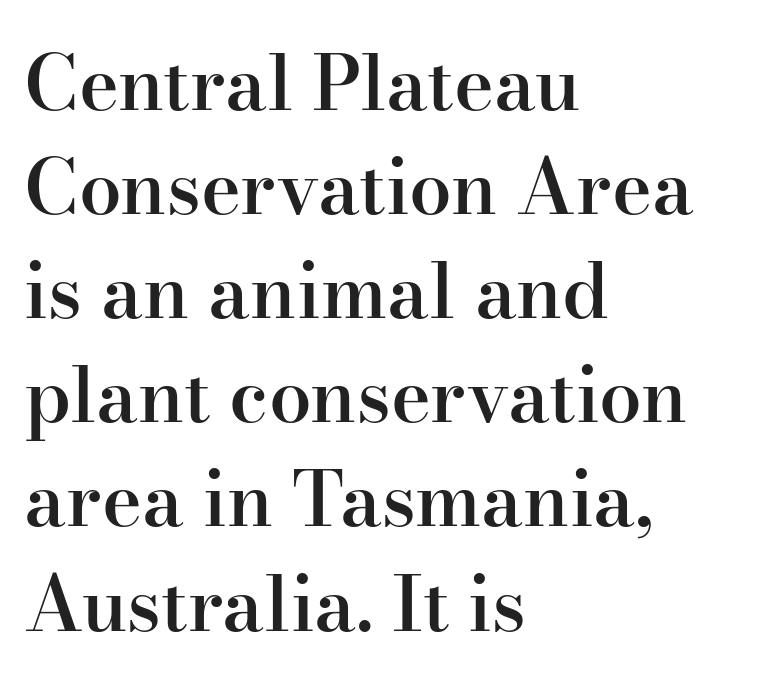
The image shows 76 px semibold serif type, upright; set left-aligned, normal line spacing (1.37x), normal letter spacing, not underlined; high stroke contrast and a small x-height.
